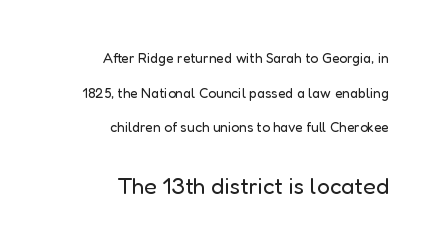
{"italic": "no", "bold": "no", "underline": "no", "align": "right", "line_spacing": "loose", "line_spacing_ratio": 2.47, "letter_spacing": "normal", "letter_spacing_em": 0.0, "larger_block": "second", "size_ratio": 1.64, "glyph_px": 23}
